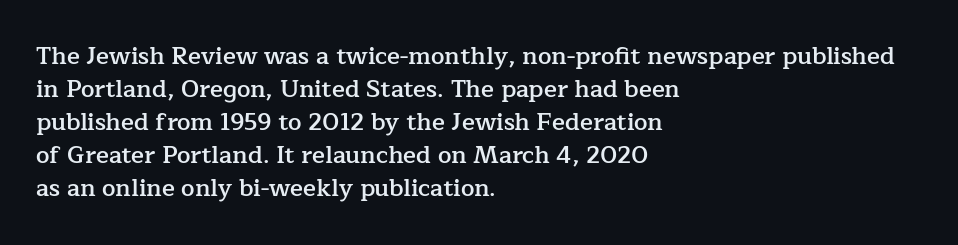
{"italic": "no", "bold": "semi", "underline": "no", "align": "left", "line_spacing": "normal", "line_spacing_ratio": 1.38, "letter_spacing": "normal", "letter_spacing_em": 0.0, "glyph_px": 24}
